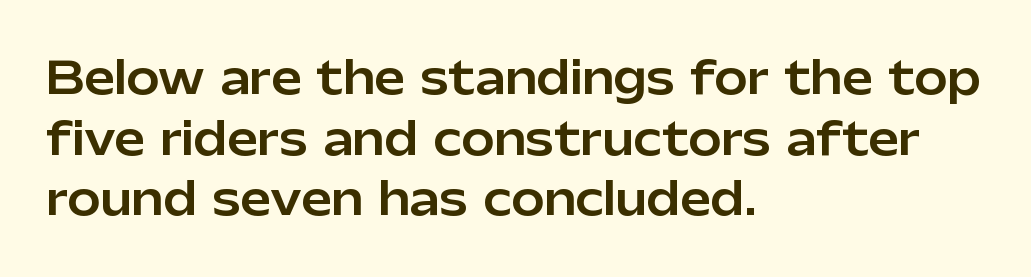
{"serif": "no", "italic": "no", "width": "normal", "stroke_contrast": "low", "x_height": "medium", "monospaced": "no", "underline": "no", "align": "left", "line_spacing": "normal", "line_spacing_ratio": 1.38, "letter_spacing": "normal", "letter_spacing_em": 0.0, "glyph_px": 44}
